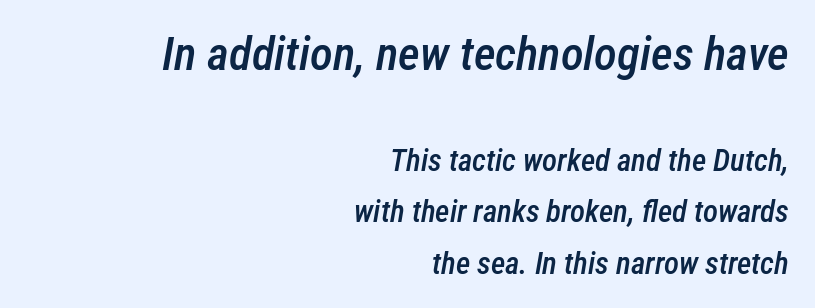
The image shows 47 px semibold, condensed type, italic (leaning right); set right-aligned, normal line spacing (1.66x), normal letter spacing, not underlined; the first (top) block is 1.52x larger; low stroke contrast and a medium x-height.
